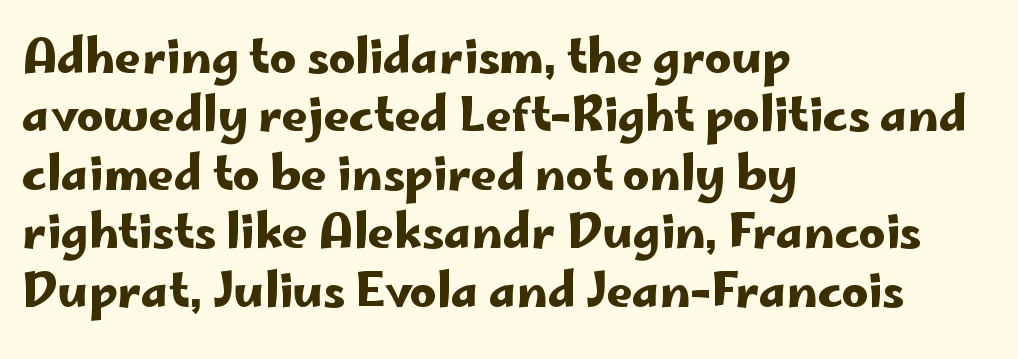
This sample has the flowing, uneven cadence of proportional lettering. Type without underlining. What stands out about the letter spacing? Nothing — it is the standard amount. Vertical strokes here are truly vertical. Type style note: lacks serifs. The typesetter chose a ragged-right arrangement here.
